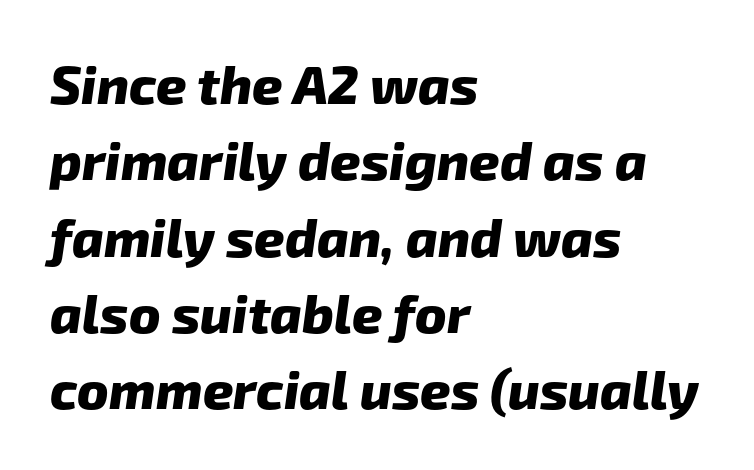
Underlining? Definitely not there. Summary of weight: heavy, a full bold. The paragraph has a hard left edge and a soft right edge. Nothing unusual about the tracking: characters are spaced as the font intends. The rendering shows plain stroke endings on the letterforms — a sans-serif design.
